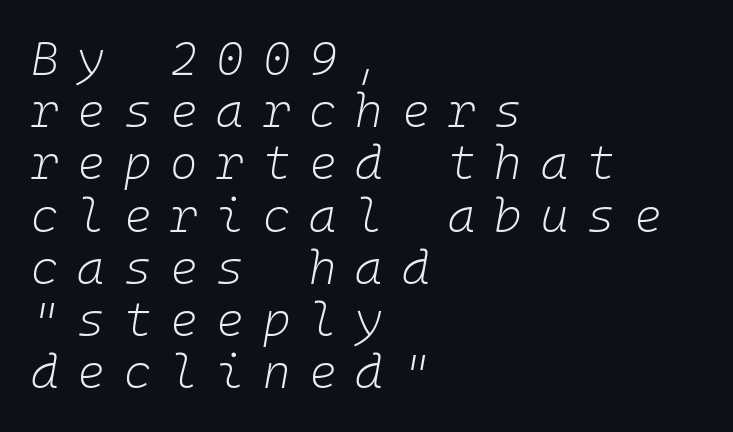
The image shows 47 px light type, italic (leaning right), monospaced; set left-aligned, tight line spacing (1.11x), unusually wide letter spacing (+0.4 em), not underlined; low stroke contrast and a medium x-height.
